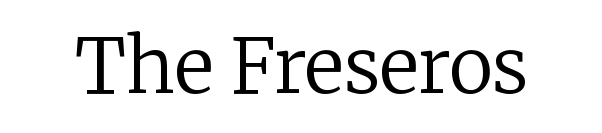
Does the lettering tilt? It doesn't — this is upright. Think standard paragraph weight, or any step lighter than that. Note the varied advance widths — an 'i' is clearly narrower than an 'm'. Quick note: underline off.
